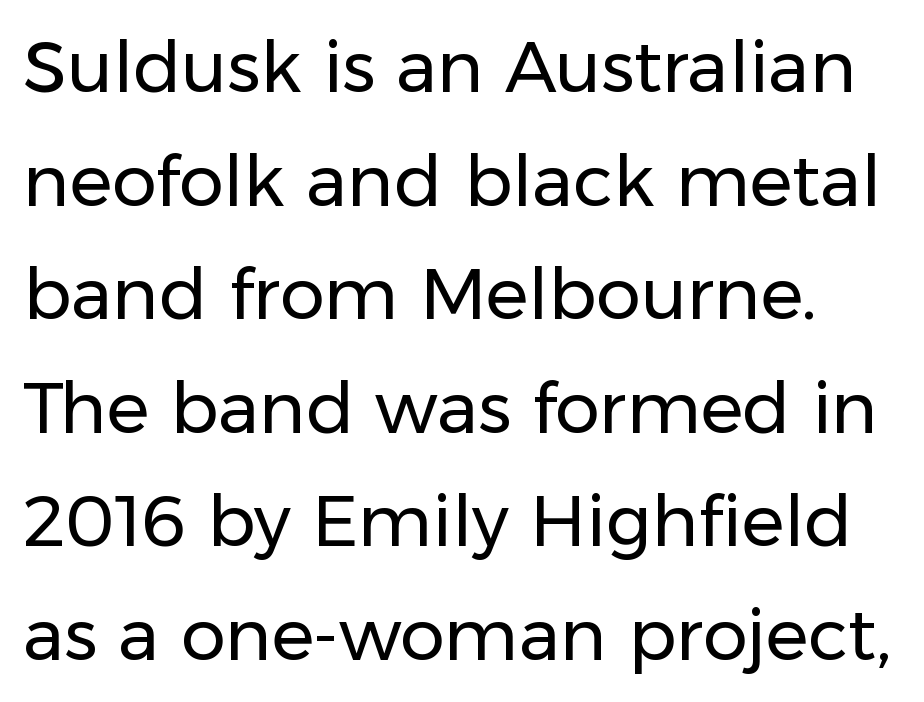
{"serif": "no", "italic": "no", "bold": "no", "weight": "regular", "width": "normal", "stroke_contrast": "low", "x_height": "medium", "monospaced": "no", "underline": "no", "line_spacing": "normal", "line_spacing_ratio": 1.6, "letter_spacing": "normal", "letter_spacing_em": 0.0, "glyph_px": 71}
